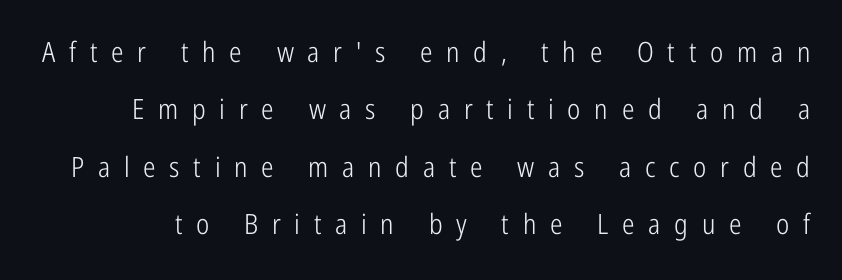
Q: Is the text bold? A: No.
Q: Is the text italic (slanted)? A: No, it is upright.
Q: Is the typeface a serif or a sans-serif typeface? A: Sans-serif.
Q: Is the text underlined? A: No.
Q: Is the spacing between letters normal or unusually wide? A: Unusually wide.
Q: Is the spacing between lines tight, normal or loose? A: Loose.
Q: Width (condensed, normal, or wide)? A: Condensed.
Q: Stroke contrast? A: Low.
Q: x-height? A: Medium.
Q: Monospaced? A: No.
